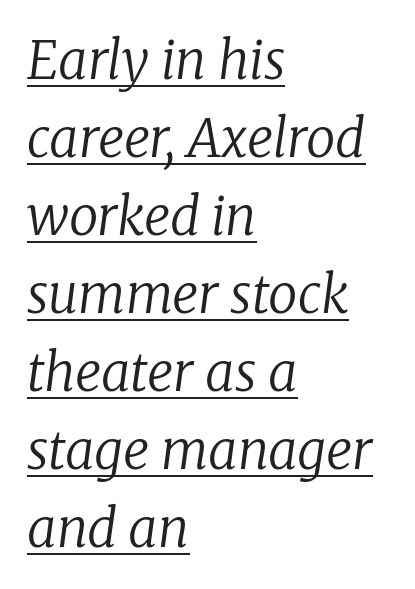
{"serif": "yes", "italic": "yes", "lean": "right", "slant_degrees": 8, "bold": "no", "weight": "regular", "width": "normal", "stroke_contrast": "low", "x_height": "medium", "monospaced": "no", "underline": "yes", "align": "left", "line_spacing": "normal", "line_spacing_ratio": 1.5, "letter_spacing": "normal", "letter_spacing_em": 0.0, "glyph_px": 52}
